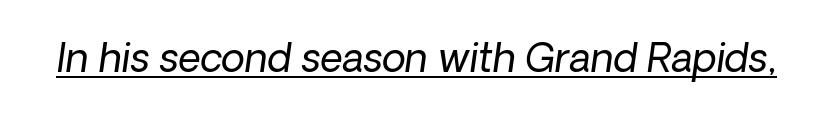
Note the varied advance widths — an 'i' is clearly narrower than an 'm'. Is the type heavy? It reads as light-to-regular instead. Posture: slanted. The face used here is rendered with its standard letterfit.
